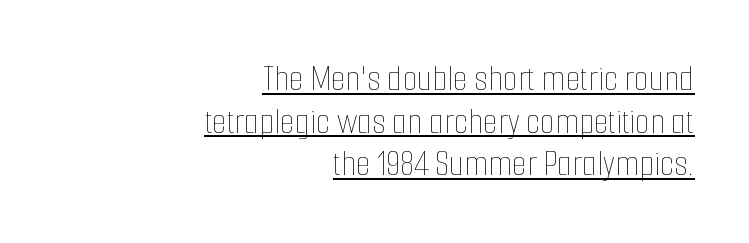
The image shows 38 px thin, condensed type, upright; set right-aligned, tight line spacing (1.12x), normal letter spacing, underlined; low stroke contrast and a medium x-height.
